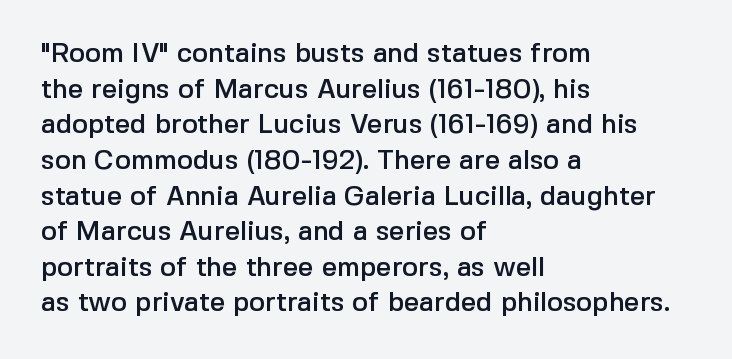
Line spacing here is normal. In terms of posture, this sample is upright. A bare baseline throughout the passage. Does the copy run flush right? No — it runs flush left. You could call the tracking neutral — neither tight nor loose.
